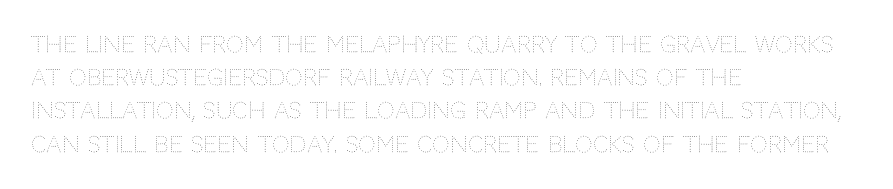
Tall strokes in this sample are plumb rather than angled. Weight: regular or lighter. Tracking value appears to be zero — textbook default spacing. The passage shown stacks its lines at a standard gap. The lines in this sample share a left origin and differ only in where they stop. Anything drawn beneath the words? Only blank space.
